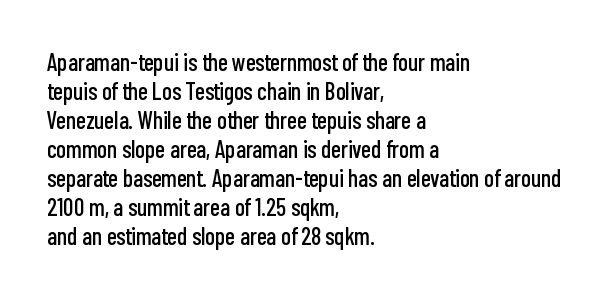
The image shows 24 px text type, upright; set left-aligned, line spacing 1.21x, normal letter spacing, not underlined.
